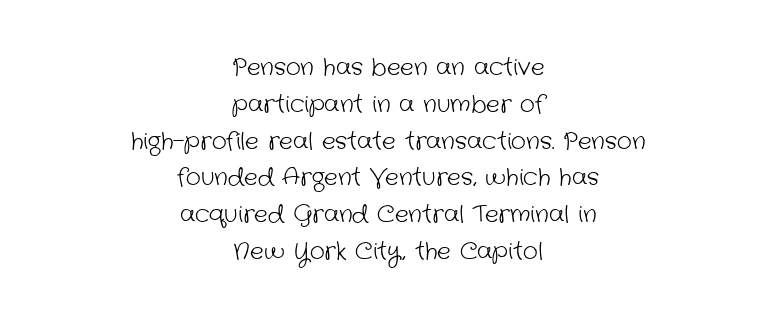
{"bold": "no", "underline": "no", "align": "center", "line_spacing": "normal", "line_spacing_ratio": 1.6, "letter_spacing": "normal", "letter_spacing_em": 0.0, "glyph_px": 23}
